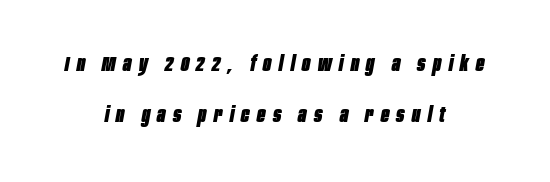
The passage shown stacks its lines with a broad gap. The font's italic variant was chosen for this text. Characters follow at a spacing far wider than the type designer built in. Heavy, bold letterforms. Just letters on the line, the space beneath them empty.
